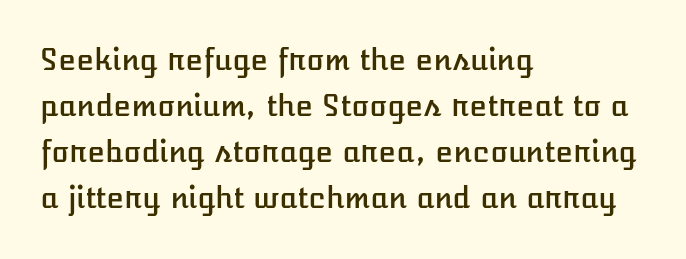
Q: Is the text italic (slanted)? A: No, it is upright.
Q: Is the text underlined? A: No.
Q: How is the paragraph aligned? A: Left-aligned.
Q: Is the spacing between letters normal or unusually wide? A: Normal.
Q: Is the spacing between lines tight, normal or loose? A: Normal.
Q: Width (condensed, normal, or wide)? A: Normal.
Q: Stroke contrast? A: Low.
Q: x-height? A: Medium.
Q: Monospaced? A: No.
